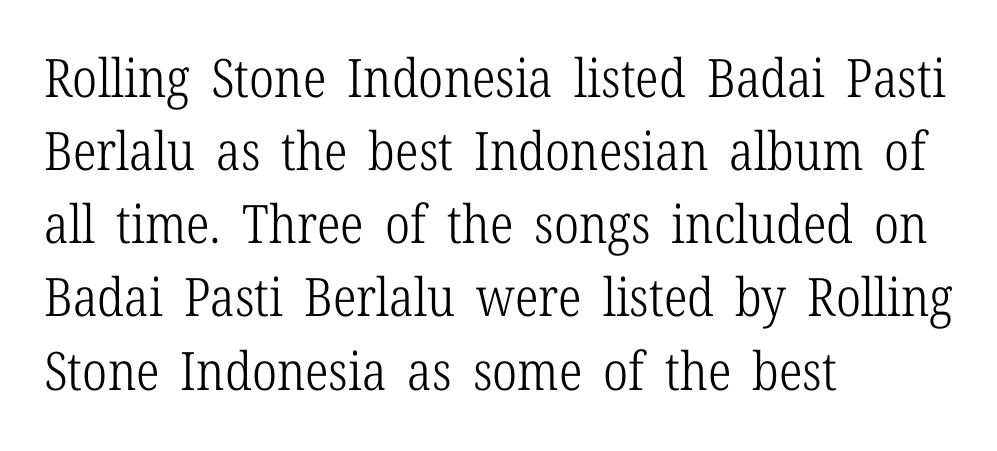
Q: Is the text bold? A: No.
Q: Is the text italic (slanted)? A: No, it is upright.
Q: Is the typeface a serif or a sans-serif typeface? A: Serif.
Q: Is the text underlined? A: No.
Q: How is the paragraph aligned? A: Left-aligned.
Q: Is the spacing between letters normal or unusually wide? A: Normal.
Q: Is the spacing between lines tight, normal or loose? A: Normal.
Q: Width (condensed, normal, or wide)? A: Condensed.
Q: Stroke contrast? A: Low.
Q: x-height? A: Medium.
Q: Monospaced? A: No.
